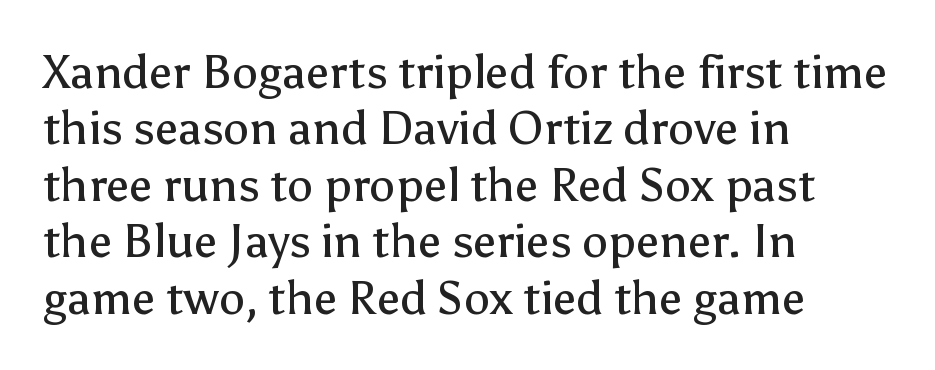
The zone under the glyphs is completely vacant. The horizontal fit of the characters is conventional and even. I'd call this a sans setting — the letters go barefoot. Counters stay open thanks to moderate or lighter strokes.
